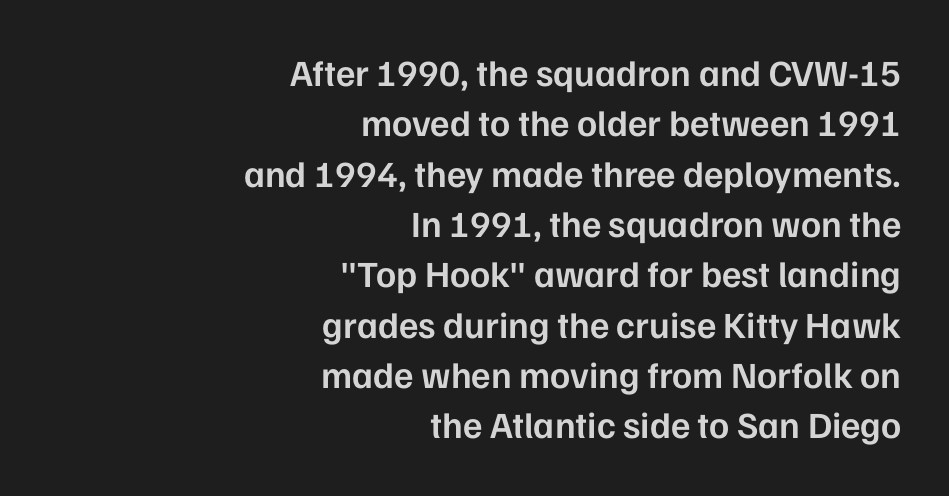
If you measured baseline to baseline, you'd find a middling distance. Vertical strokes here are truly vertical. Rule under the text: the space is simply empty. Tracking here is standard; glyphs follow each other at the usual distance.
